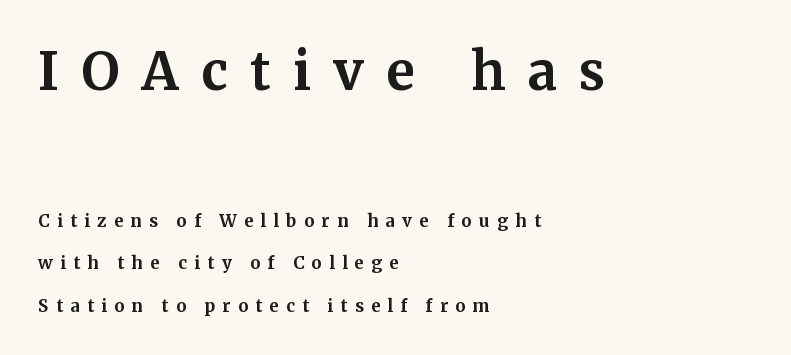
The image shows 52 px bold serif type, upright; set left-aligned, loose line spacing (2.5x), unusually wide letter spacing (+0.43 em), not underlined; the first (top) block is 3.06x larger; medium stroke contrast and a medium x-height.
